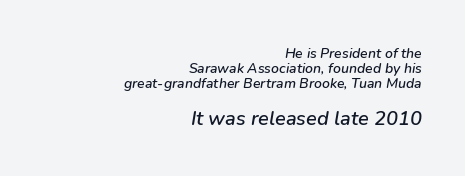
The image shows 20 px text type, italic (leaning right); set right-aligned, tight line spacing (1.06x), normal letter spacing, not underlined; the second (bottom) block is 1.43x larger.
